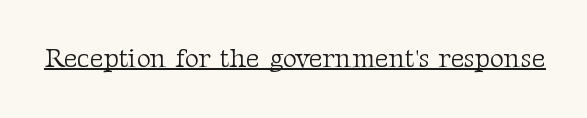
The image shows 27 px text type, upright; set normal letter spacing, underlined.
